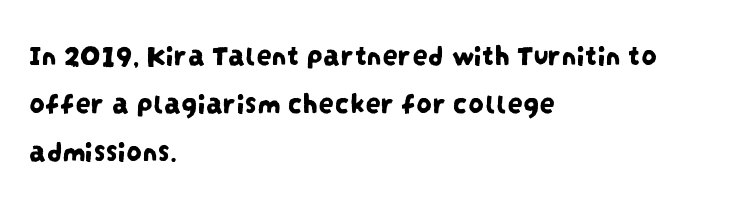
The image shows 31 px condensed sans-serif type; set left-aligned, normal line spacing (1.55x), normal letter spacing, not underlined; low stroke contrast and a large x-height.
